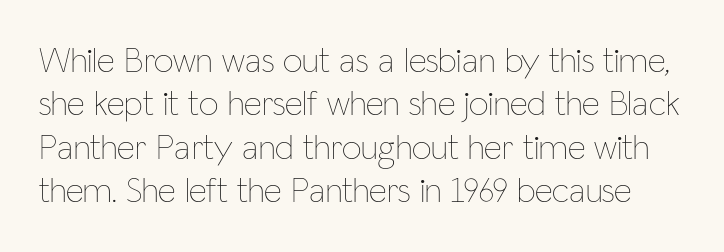
Posture: straight, roman, zero tilt. Plain, unruled lines of type. Summary of weight: not heavy and not bold. You could call the tracking neutral — neither tight nor loose. You could not count columns in this text — the font is proportionally spaced.
